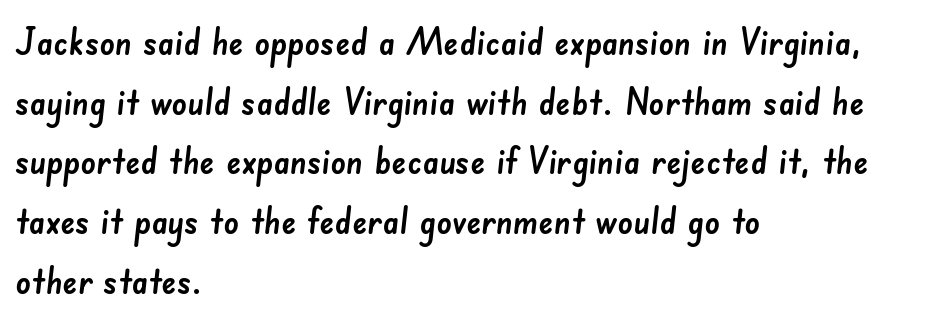
Q: Is the typeface a serif or a sans-serif typeface? A: Sans-serif.
Q: Is the text underlined? A: No.
Q: How is the paragraph aligned? A: Left-aligned.
Q: Is the spacing between letters normal or unusually wide? A: Normal.
Q: Is the spacing between lines tight, normal or loose? A: Normal.
Q: Width (condensed, normal, or wide)? A: Normal.
Q: Stroke contrast? A: Low.
Q: x-height? A: Small.
Q: Monospaced? A: No.
